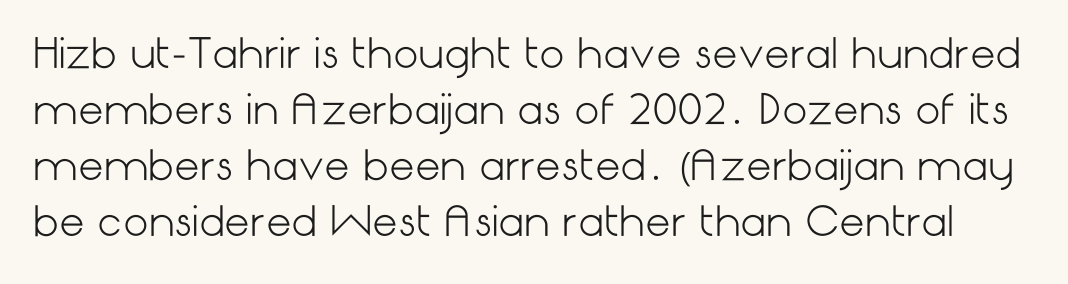
Q: Is the text bold? A: No.
Q: Is the text italic (slanted)? A: No, it is upright.
Q: Is the typeface a serif or a sans-serif typeface? A: Sans-serif.
Q: Is the text underlined? A: No.
Q: Is the spacing between letters normal or unusually wide? A: Normal.
Q: Is the spacing between lines tight, normal or loose? A: Normal.
Q: Width (condensed, normal, or wide)? A: Normal.
Q: Stroke contrast? A: Low.
Q: x-height? A: Medium.
